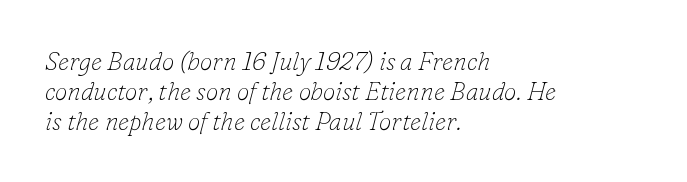
Q: Is the text bold? A: No.
Q: Is the text italic (slanted)? A: Yes, it leans right by about 16 degrees.
Q: Is the text underlined? A: No.
Q: How is the paragraph aligned? A: Left-aligned.
Q: Is the spacing between letters normal or unusually wide? A: Normal.
